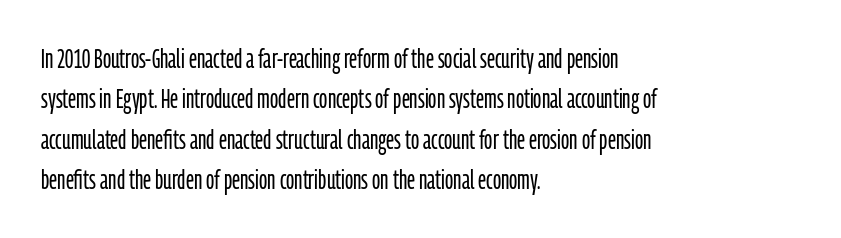
The passage shown stacks its lines at a standard gap. Students, note that the glyphs here touch the page at normal intervals. This reads as an unemphasized weight, regular at the heaviest. Typeset ragged right — the left edge is the straight one. No italicization has been applied; the sample stays upright.
